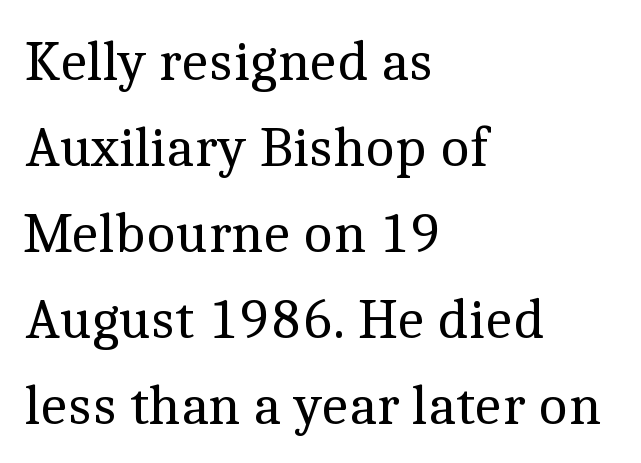
The image shows 57 px regular-weight serif type, upright; set left-aligned, normal line spacing (1.51x), normal letter spacing, not underlined; a medium x-height.
